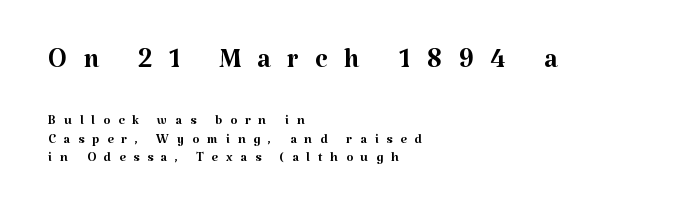
{"serif": "yes", "italic": "no", "bold": "no", "weight": "regular", "width": "normal", "stroke_contrast": "medium", "x_height": "medium", "monospaced": "no", "underline": "no", "align": "left", "line_spacing": "tight", "line_spacing_ratio": 1.02, "letter_spacing": "wide", "letter_spacing_em": 0.44, "larger_block": "first", "size_ratio": 2.06, "glyph_px": 37}
